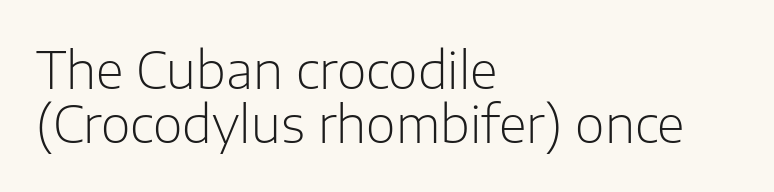
The rendering shows plain stroke endings on the letterforms — a sans-serif design. Nobody touched the tracking dial on this one. This rendering uses left alignment, leaving the right contour irregular. Note the varied advance widths — an 'i' is clearly narrower than an 'm'. Is this a heavy cut? Hardly; it is regular or lighter.
